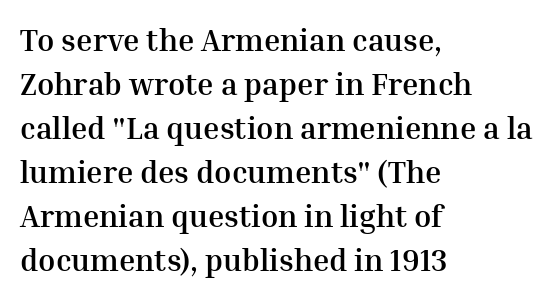
The passage shown has conventional tracking throughout. Typographic density is high because the face is bold. Each letter keeps its own natural width here, so spacing adapts to shape. Decoration check: the copy has no underline. Serif or sans? Serif — the stroke terminals have little feet. The rag falls on the right side of this text block.
